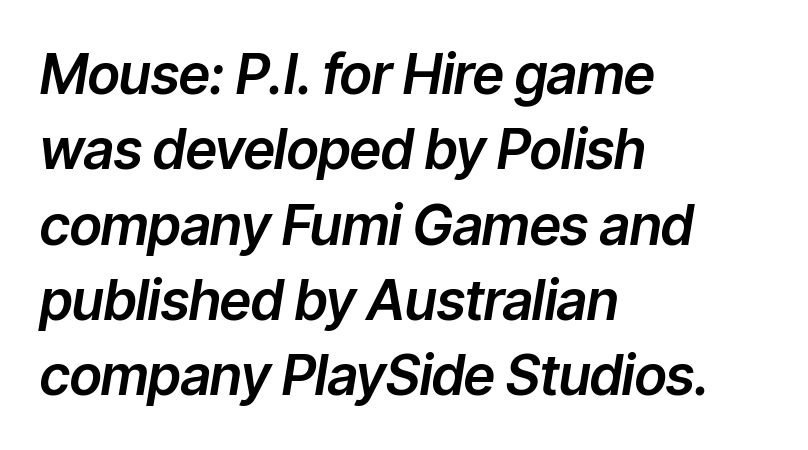
{"italic": "yes", "lean": "right", "slant_degrees": 9, "width": "normal", "stroke_contrast": "low", "x_height": "medium", "monospaced": "no", "underline": "no", "align": "left", "line_spacing": "normal", "line_spacing_ratio": 1.37, "letter_spacing": "normal", "letter_spacing_em": 0.0, "glyph_px": 55}
